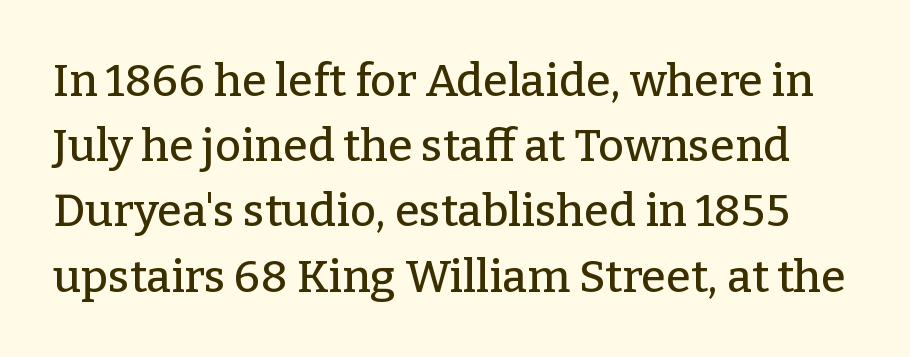
{"serif": "yes", "italic": "no", "width": "normal", "stroke_contrast": "low", "x_height": "medium", "monospaced": "no", "underline": "no", "line_spacing": "normal", "line_spacing_ratio": 1.45, "letter_spacing": "normal", "letter_spacing_em": 0.0, "glyph_px": 45}
